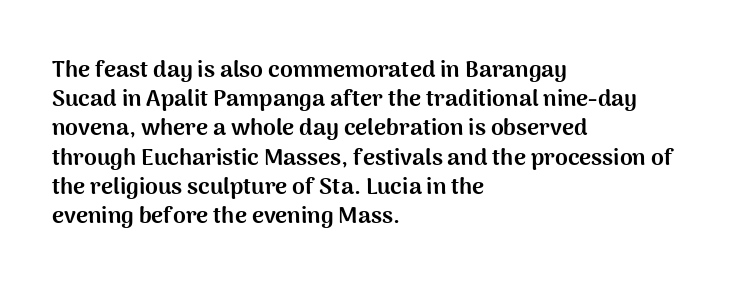
Is the block centered? No — it sits flush against the left margin. Strong, thick strokes mark this as bold type. Plain, unruled lines of type. Nothing unusual about the tracking: characters are spaced as the font intends. When letters stand straight like this, we call the style roman or upright. One glance says typical: line gaps are just what's usual.
